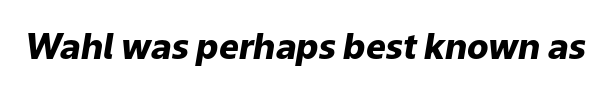
Each letter keeps its own natural width here, so spacing adapts to shape. Yep, that's italic — everything's leaning. Descenders are the only things crossing below the line. Thick stems and heavy bowls — unmistakably bold.
